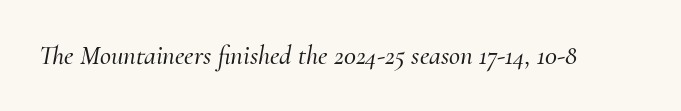
{"italic": "yes", "lean": "right", "slant_degrees": 10, "underline": "no", "letter_spacing": "normal", "letter_spacing_em": 0.0, "glyph_px": 27}
